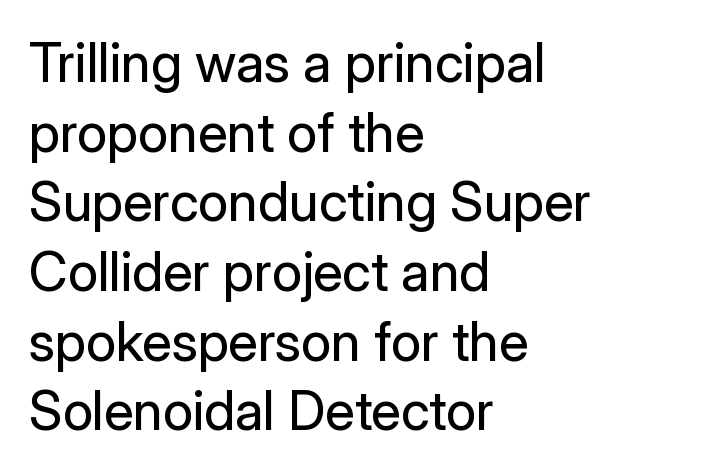
{"serif": "no", "italic": "no", "bold": "no", "weight": "regular", "width": "normal", "stroke_contrast": "low", "x_height": "medium", "monospaced": "no", "underline": "no", "align": "left", "line_spacing": "normal", "line_spacing_ratio": 1.29, "letter_spacing": "normal", "letter_spacing_em": 0.0, "glyph_px": 54}
